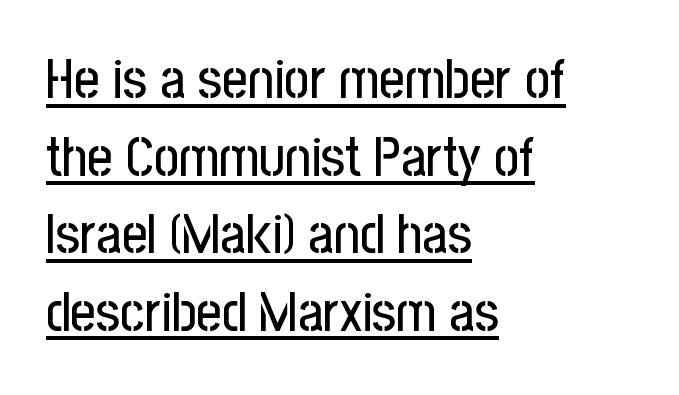
The rendering shows plain stroke endings on the letterforms — a sans-serif design. Quick note: underline on. Nope, not italic — everything's standing straight. The compositor pushed each line to the left boundary. The letterforms sit shoulder to shoulder at normal distance. A typesetter would call this proportional, since set widths differ per character.
